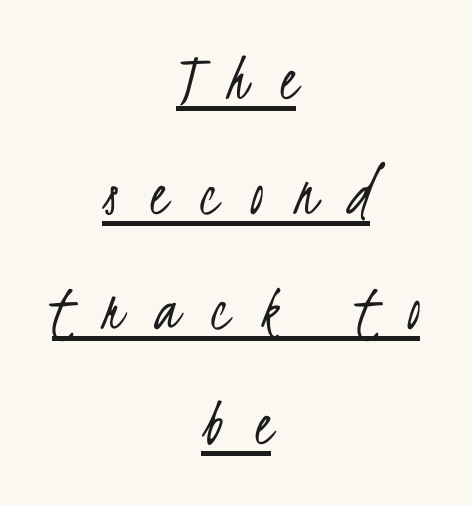
Q: Is the text bold? A: No.
Q: Is the typeface a serif or a sans-serif typeface? A: Sans-serif.
Q: Is the text underlined? A: Yes.
Q: How is the paragraph aligned? A: Centered.
Q: Is the spacing between letters normal or unusually wide? A: Unusually wide.
Q: Is the spacing between lines tight, normal or loose? A: Normal.
Q: Width (condensed, normal, or wide)? A: Condensed.
Q: Stroke contrast? A: Low.
Q: x-height? A: Small.
Q: Monospaced? A: No.
